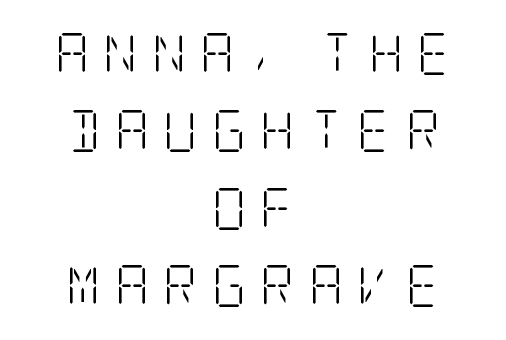
Ordinary non-slanted type is in use. In terms of letterform style, serifs are clearly present. Clear beneath every line of the passage. The rendering inserts visible extra space after every character. Heaviness? Minimal to ordinary, like unemphasized prose.
